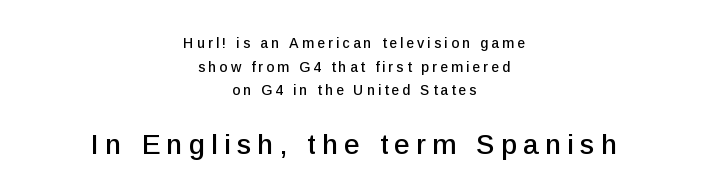
{"serif": "no", "italic": "no", "width": "normal", "stroke_contrast": "low", "x_height": "medium", "monospaced": "no", "underline": "no", "align": "center", "line_spacing": "normal", "line_spacing_ratio": 1.69, "letter_spacing": "wide", "letter_spacing_em": 0.22, "larger_block": "second", "size_ratio": 2.0, "glyph_px": 28}
